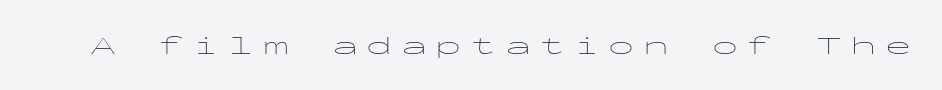
Q: Is the text bold? A: No.
Q: Is the text italic (slanted)? A: No, it is upright.
Q: Is the text underlined? A: No.
Q: Is the spacing between letters normal or unusually wide? A: Unusually wide.
